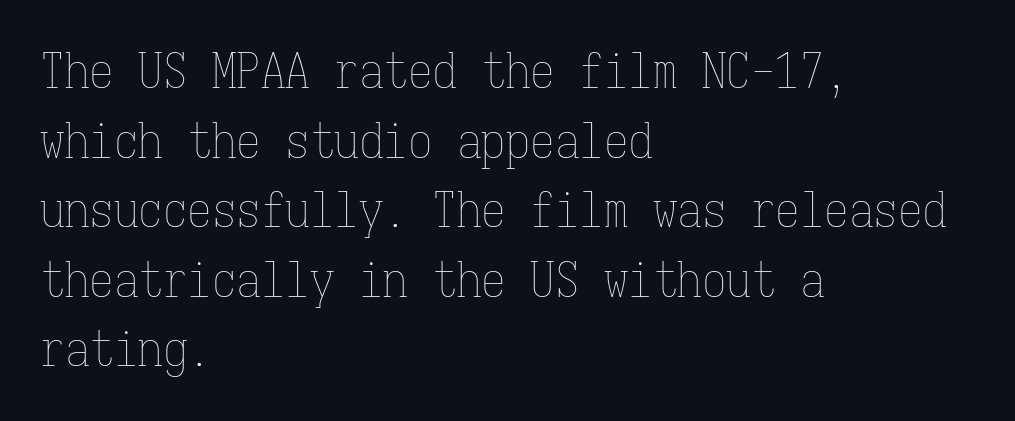
Q: Is the text bold? A: No.
Q: Is the text italic (slanted)? A: No, it is upright.
Q: Is the text underlined? A: No.
Q: How is the paragraph aligned? A: Left-aligned.
Q: Is the spacing between letters normal or unusually wide? A: Normal.
Q: Is the spacing between lines tight, normal or loose? A: Normal.
Q: Width (condensed, normal, or wide)? A: Condensed.
Q: Stroke contrast? A: Low.
Q: x-height? A: Medium.
Q: Monospaced? A: Yes.
